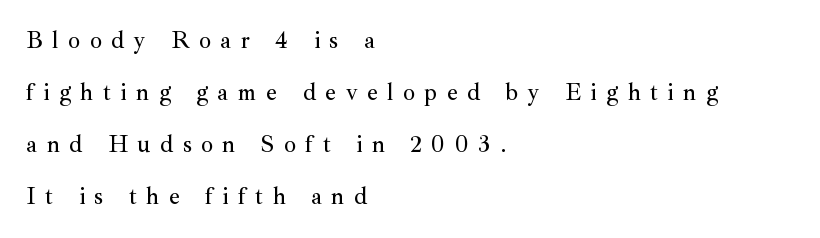
Students, note that the glyphs here are deliberately spaced far apart. Each new line begins a long way beneath the previous one. All the whitespace from short lines collects on the right. The string is rendered with underlining switched off.
